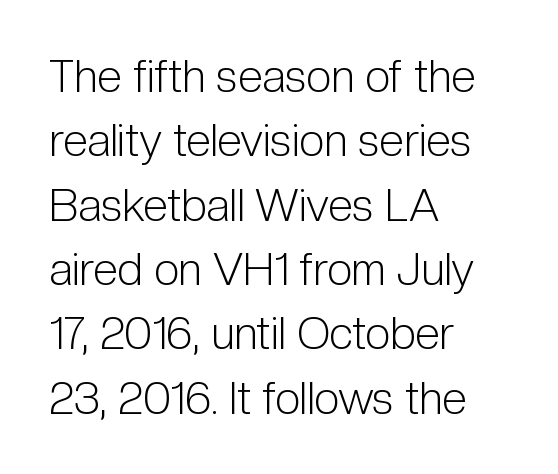
{"serif": "no", "italic": "no", "bold": "no", "weight": "light", "width": "condensed", "stroke_contrast": "low", "x_height": "medium", "monospaced": "no", "underline": "no", "align": "left", "line_spacing": "normal", "line_spacing_ratio": 1.43, "letter_spacing": "normal", "letter_spacing_em": 0.0, "glyph_px": 45}
